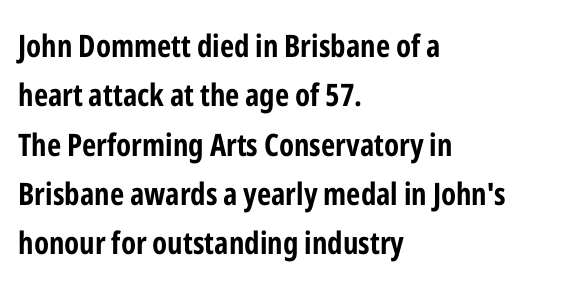
The image shows 31 px bold, condensed sans-serif type, upright; set left-aligned, normal line spacing (1.59x), normal letter spacing, not underlined; low stroke contrast and a medium x-height.
